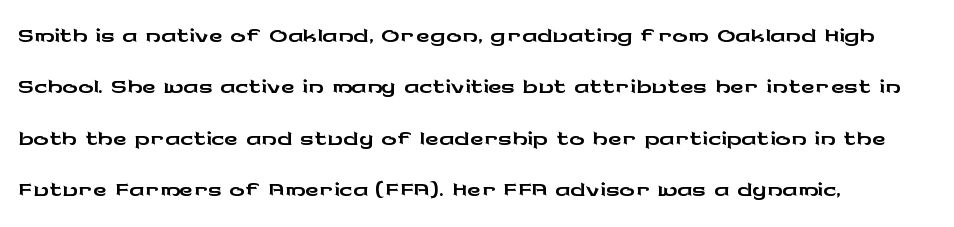
Q: Is the text italic (slanted)? A: No, it is upright.
Q: Is the typeface a serif or a sans-serif typeface? A: Sans-serif.
Q: Is the text underlined? A: No.
Q: How is the paragraph aligned? A: Left-aligned.
Q: Is the spacing between letters normal or unusually wide? A: Normal.
Q: Is the spacing between lines tight, normal or loose? A: Normal.
Q: Width (condensed, normal, or wide)? A: Wide.
Q: Stroke contrast? A: Low.
Q: x-height? A: Medium.
Q: Monospaced? A: No.
